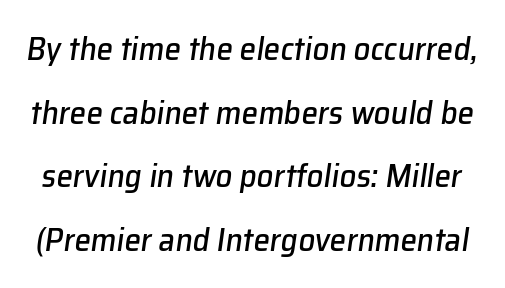
The image shows 33 px text type, italic (leaning right); set loose line spacing (1.93x), normal letter spacing, not underlined; low stroke contrast and a medium x-height.
